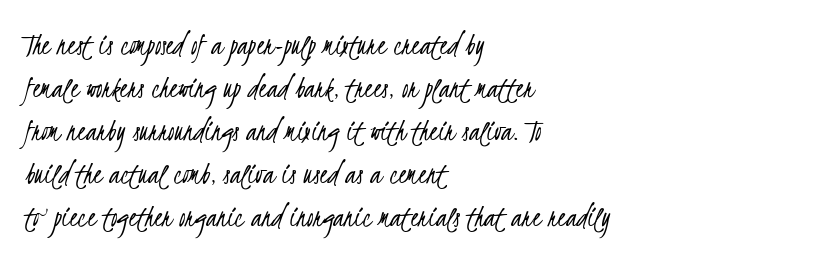
No letter is thick-stroked: the sample isn't bold. The rendering anchors every line to the left-hand side. Descenders are the only things crossing below the line. You could not count columns in this text — the font is proportionally spaced. Nobody touched the tracking dial on this one.
